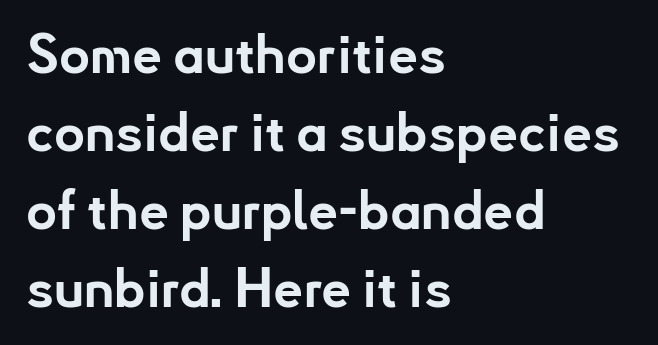
How are the letters spaced? Ordinarily, with no added tracking. A normal amount of white space separates one row of letters from the next. Thick stems and heavy bowls — unmistakably bold. Does the copy run flush right? No — it runs flush left. This sample has the flowing, uneven cadence of proportional lettering. Upright lettering throughout.
